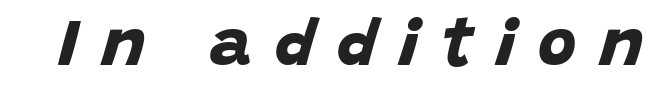
The horizontal fit of the characters is loose and conspicuously gappy. Nobody drew a line under any word here. A full-strength bold gives these letters their thick strokes. The passage shown is typed in a proportional face where columns would drift.
